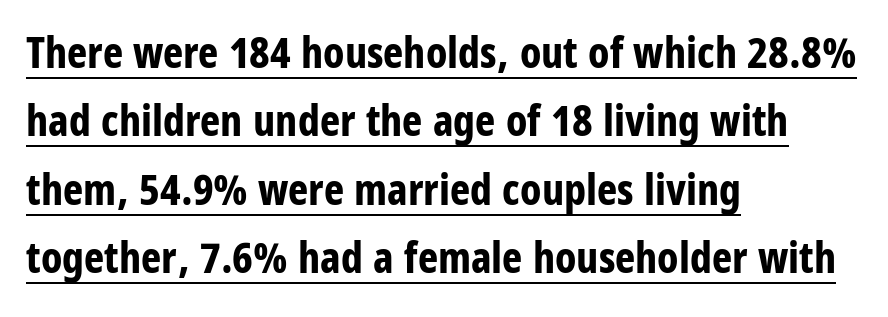
Q: Is the text bold? A: Yes.
Q: Is the text italic (slanted)? A: No, it is upright.
Q: Is the typeface a serif or a sans-serif typeface? A: Sans-serif.
Q: Is the text underlined? A: Yes.
Q: How is the paragraph aligned? A: Left-aligned.
Q: Is the spacing between letters normal or unusually wide? A: Normal.
Q: Is the spacing between lines tight, normal or loose? A: Normal.
Q: Width (condensed, normal, or wide)? A: Condensed.
Q: Stroke contrast? A: Low.
Q: x-height? A: Large.
Q: Monospaced? A: No.
